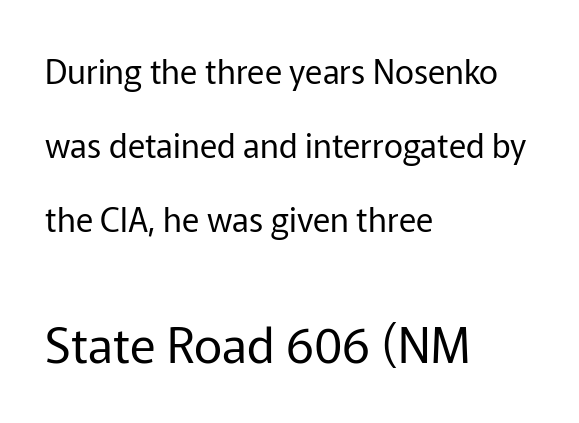
The image shows 49 px regular-weight sans-serif type, upright; set left-aligned, loose line spacing (2.24x), normal letter spacing, not underlined; the second (bottom) block is 1.48x larger; low stroke contrast and a medium x-height.
